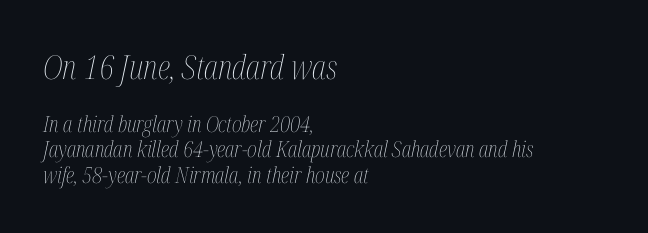
{"italic": "yes", "lean": "right", "slant_degrees": 12, "bold": "no", "weight": "thin", "width": "condensed", "stroke_contrast": "medium", "x_height": "medium", "monospaced": "no", "underline": "no", "align": "left", "line_spacing_ratio": 1.16, "letter_spacing": "normal", "letter_spacing_em": 0.0, "larger_block": "first", "size_ratio": 1.5, "glyph_px": 33}
